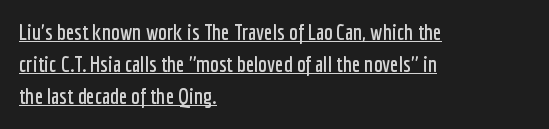
Horizontal alignment here is leftward, the default for most running prose. Regarding leading, the lines here are spaced in the standard way. The face used here is rendered with its standard letterfit. The words here are underlined. The lettering holds an erect, upright posture throughout.
